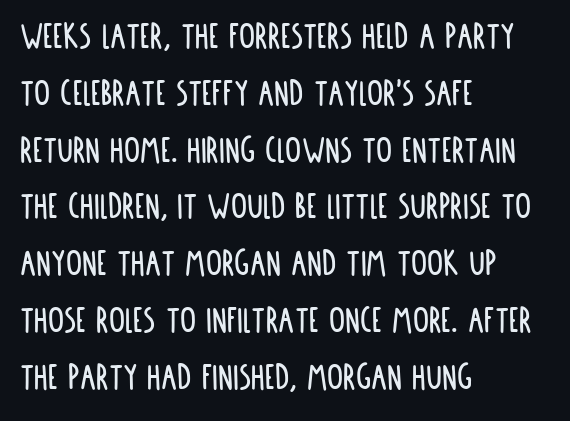
Every row of glyphs begins at an identical x-position on the left. Here the designer chose a conventional face with non-uniform glyph widths. No extra tracking has been applied to these lines. Underline: absent.
